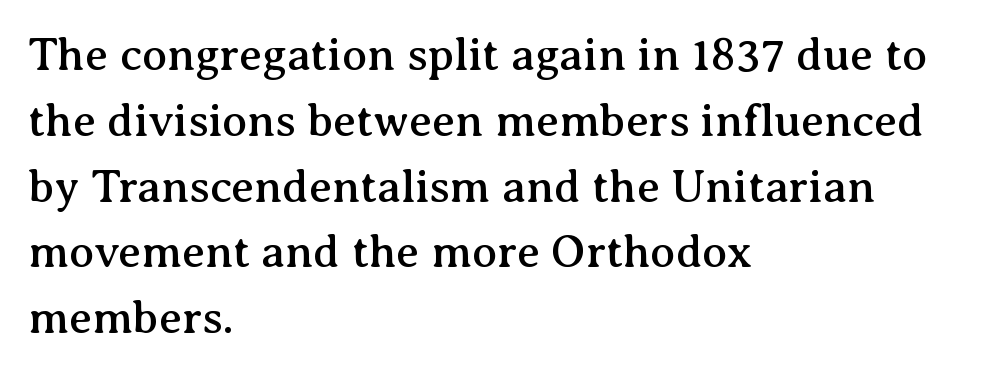
The image shows 46 px serif type, upright; set left-aligned, normal line spacing (1.43x), normal letter spacing, not underlined; medium stroke contrast and a medium x-height.
